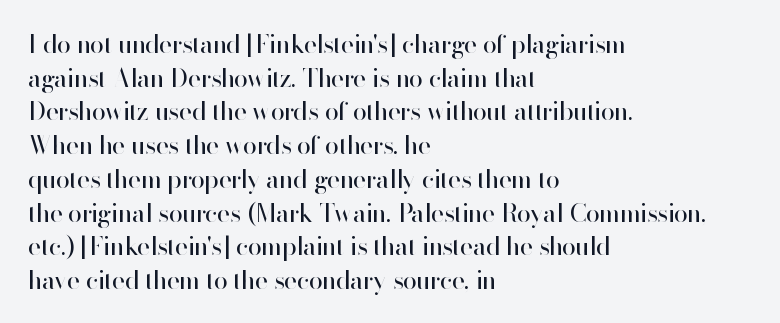
Honestly, there is no underline to notice here at all. When letters stand straight like this, we call the style roman or upright. The passage shown stacks its lines at a standard gap. Horizontal alignment here is leftward, the default for most running prose. Ink coverage per letter is moderate at most.
